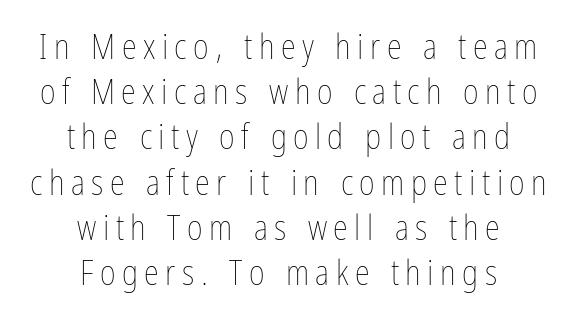
{"italic": "no", "bold": "no", "weight": "thin", "width": "condensed", "stroke_contrast": "low", "x_height": "medium", "monospaced": "no", "underline": "no", "align": "center", "line_spacing": "normal", "line_spacing_ratio": 1.33, "glyph_px": 34}
